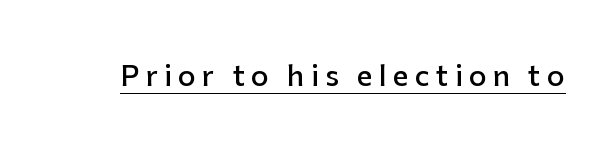
{"serif": "no", "italic": "no", "bold": "semi", "weight": "semibold", "width": "normal", "stroke_contrast": "low", "x_height": "medium", "monospaced": "no", "underline": "yes", "letter_spacing": "wide", "letter_spacing_em": 0.22, "glyph_px": 28}
